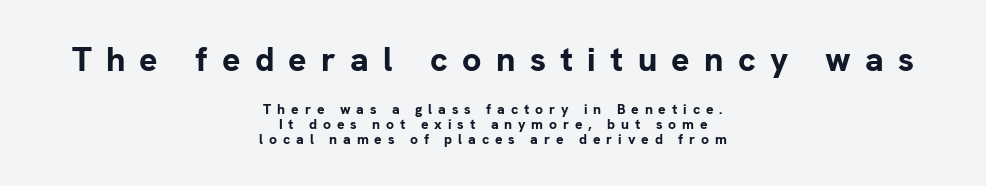
The image shows 34 px bold sans-serif type, upright; set centered, tight line spacing (1.06x), unusually wide letter spacing (+0.42 em), not underlined; the first (top) block is 2.43x larger; low stroke contrast and a medium x-height.
